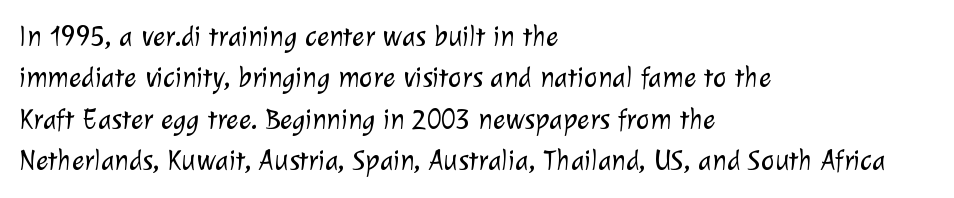
These lines stack with their left ends in a neat column. Varying glyph widths throughout — classic text-font behaviour. The rows are spaced the way most documents space them. These lines keep a tight, regular rhythm from letter to letter. A sans-serif font was chosen for this passage. Compared with a typical body face, this is equally light or lighter still.
